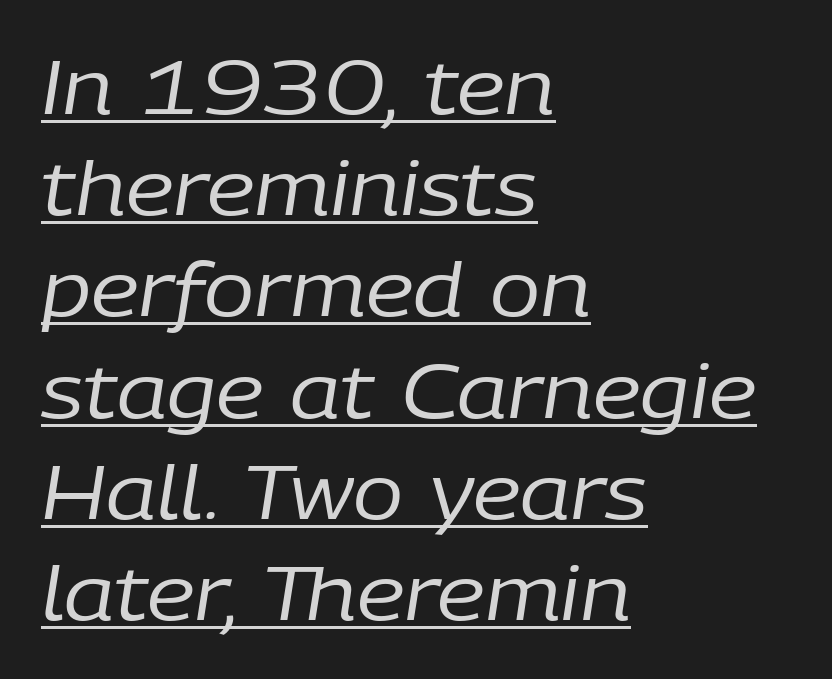
{"italic": "yes", "lean": "right", "slant_degrees": 9, "bold": "no", "weight": "regular", "width": "normal", "stroke_contrast": "low", "x_height": "medium", "monospaced": "no", "underline": "yes", "align": "left", "line_spacing": "normal", "line_spacing_ratio": 1.35, "letter_spacing": "normal", "letter_spacing_em": 0.0, "glyph_px": 75}
